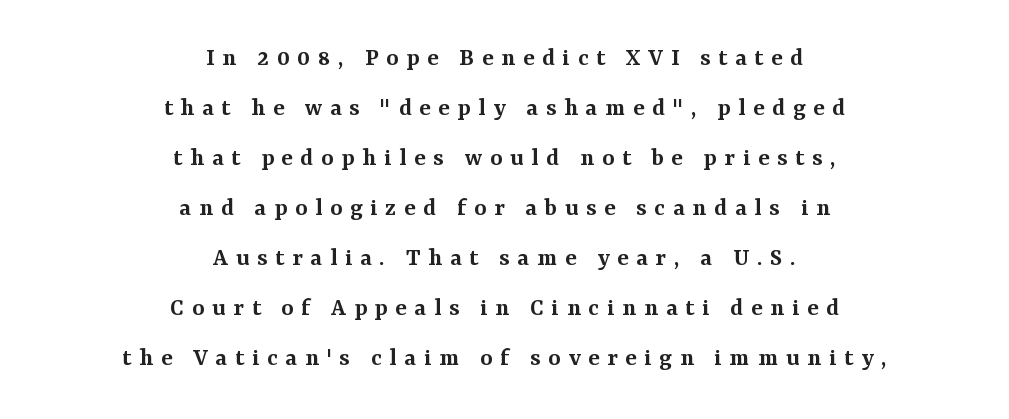
The tracking jumps out immediately: characters are airy and widely separated. Reading down the block, each line starts at a different indent, mirrored at its end. The lines are spread far apart with generous leading. The strokes are fattened partway — semibold, not bold.
